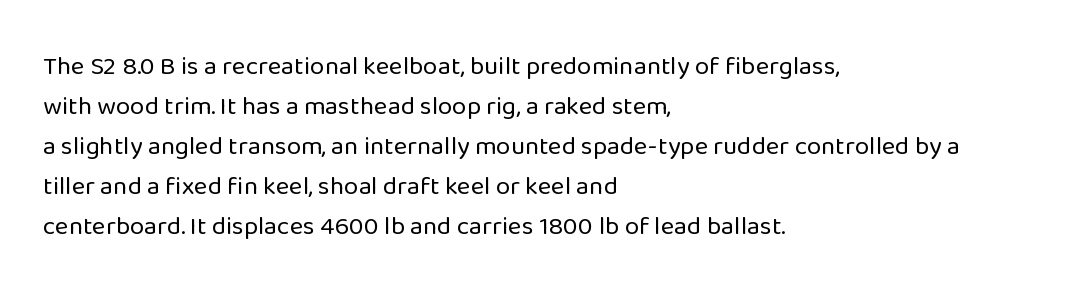
Descender tails drop into unmarked territory. Stroke mass is kept to a normal reading level or below. Default kerning and tracking; the words read as compact shapes. Teacher's note: observe the even left margin — that is flush-left alignment.
